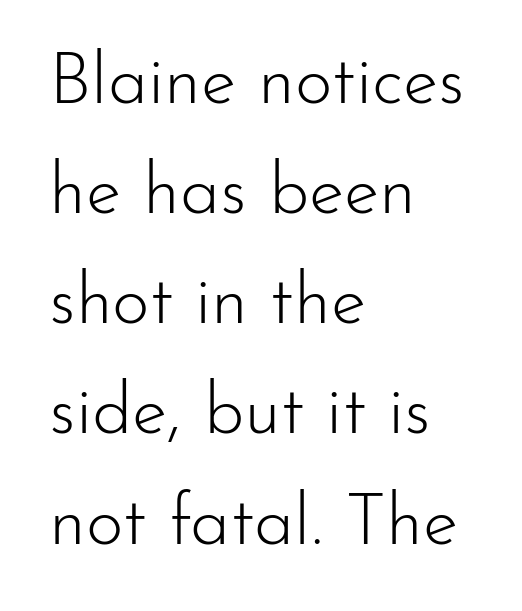
{"serif": "no", "italic": "no", "bold": "no", "weight": "light", "width": "normal", "stroke_contrast": "low", "x_height": "small", "monospaced": "no", "underline": "no", "align": "left", "line_spacing": "normal", "line_spacing_ratio": 1.53, "letter_spacing": "normal", "letter_spacing_em": 0.0, "glyph_px": 72}
